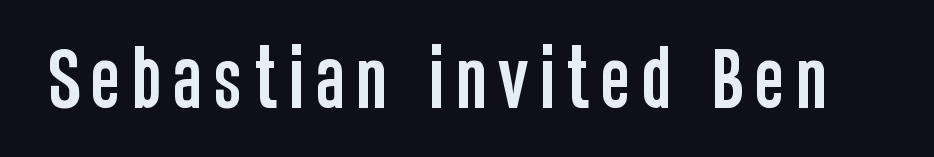
The image shows 70 px condensed sans-serif type, upright; set not underlined; low stroke contrast and a large x-height.
